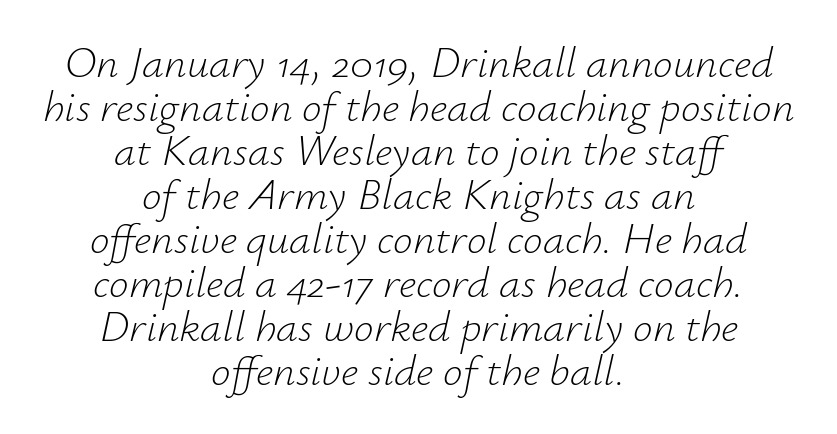
{"italic": "yes", "lean": "right", "slant_degrees": 12, "bold": "no", "weight": "light", "width": "normal", "stroke_contrast": "low", "x_height": "small", "monospaced": "no", "underline": "no", "align": "center", "line_spacing": "tight", "line_spacing_ratio": 1.0, "letter_spacing": "normal", "letter_spacing_em": 0.0, "glyph_px": 44}
